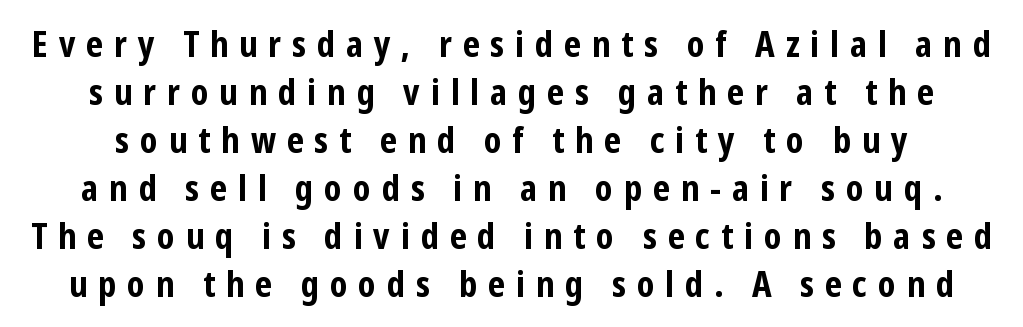
Weight: bold. The line texture is sparse and dotted thanks to wide tracking. Ordinary non-slanted type is in use. Varying glyph widths throughout — classic text-font behaviour.
